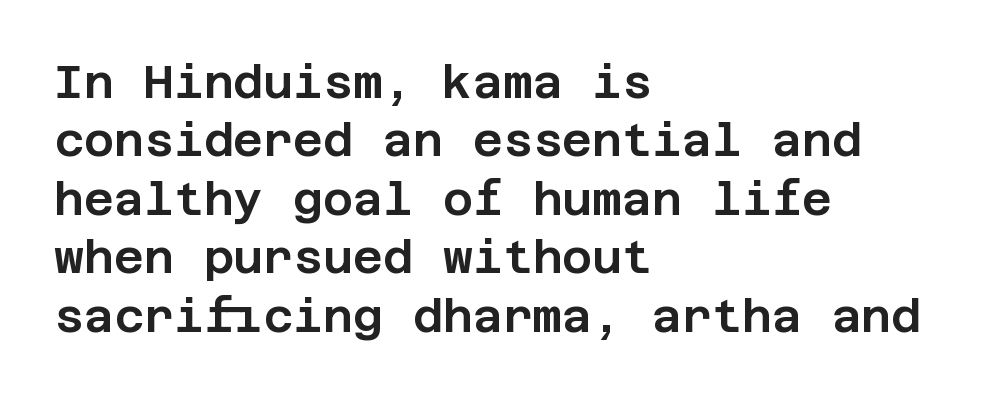
Baseline-to-baseline distance is the conventional proportion of letter height. This rendering features lettering with no underline. Ascenders rise straight up at ninety degrees. Tracking value appears to be zero — textbook default spacing. Left-aligned paragraph, ragged on the right.
